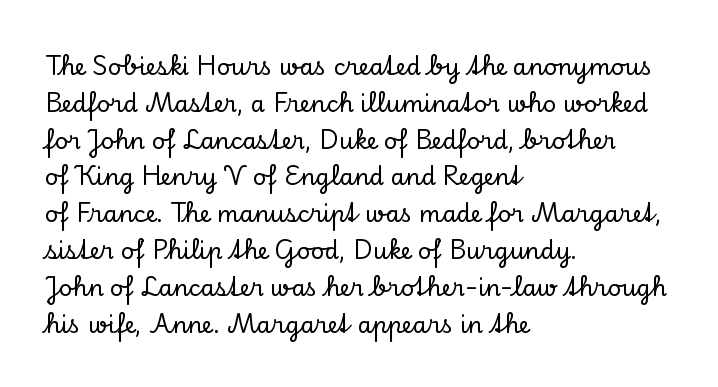
Every character sits straight up, as roman type does. Where is the straight margin? On the left. The rendering uses a moderate line-height, typical for paragraphs. Just letters on the line, the space beneath them empty. Compared with typical body copy, the letter spacing here is the same.
